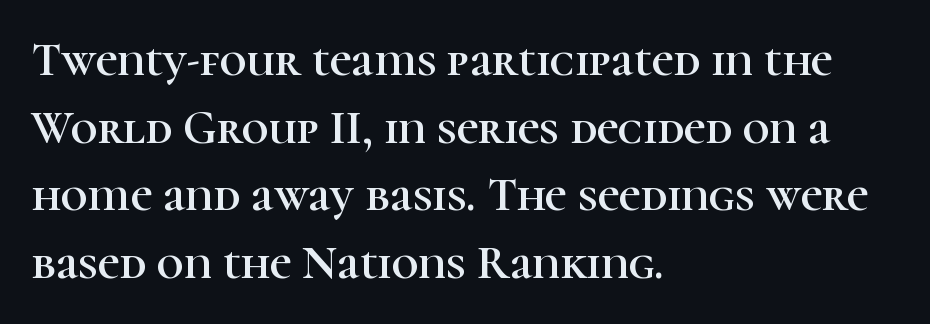
{"serif": "yes", "italic": "no", "width": "normal", "stroke_contrast": "high", "x_height": "medium", "monospaced": "no", "underline": "no", "align": "left", "line_spacing": "normal", "line_spacing_ratio": 1.44, "letter_spacing": "normal", "letter_spacing_em": 0.0, "glyph_px": 47}
